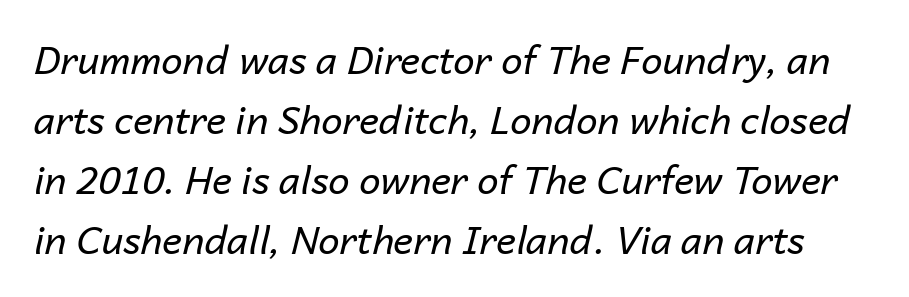
The image shows 38 px regular-weight type, italic (leaning right); set normal line spacing (1.58x), normal letter spacing, not underlined; low stroke contrast and a medium x-height.
